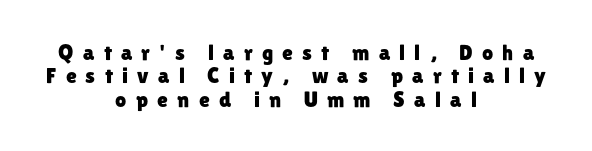
Any mark beneath the type? The region is blank. A typesetter would call this heavily tracked-out type. Teacher's note: observe the equal gaps on both sides — that is centered alignment. How would I describe the line gaps? Narrow and economical.
